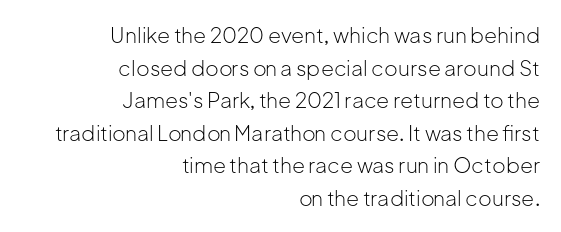
{"italic": "no", "bold": "no", "underline": "no", "align": "right", "line_spacing": "normal", "line_spacing_ratio": 1.55, "letter_spacing": "normal", "letter_spacing_em": 0.0, "glyph_px": 21}
